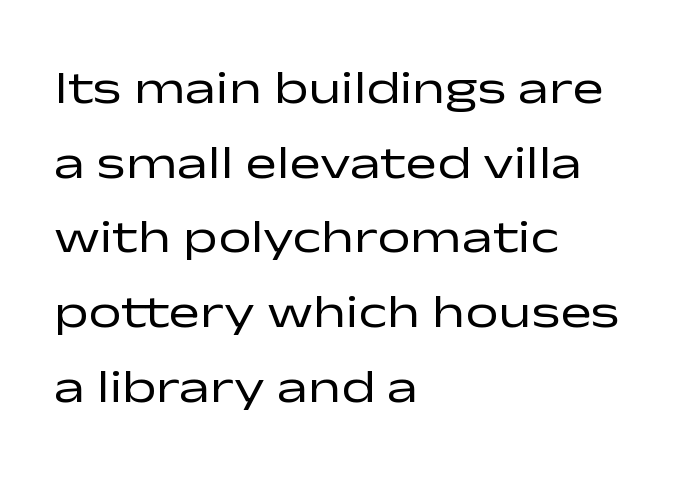
The rendering uses a moderate line-height, typical for paragraphs. Short note: letters normally spaced. The passage shown is typed in a proportional face where columns would drift. Stems and bowls with no extra thickness — not bold.
